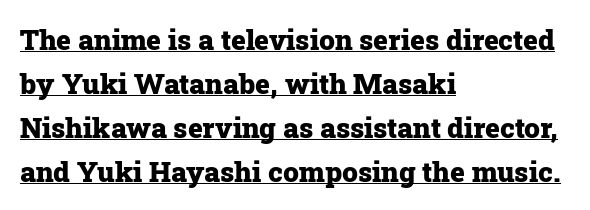
{"serif": "yes", "italic": "no", "bold": "yes", "weight": "heavy", "width": "normal", "stroke_contrast": "low", "x_height": "medium", "monospaced": "no", "underline": "yes", "align": "left", "line_spacing": "normal", "line_spacing_ratio": 1.57, "letter_spacing": "normal", "letter_spacing_em": 0.0, "glyph_px": 28}
